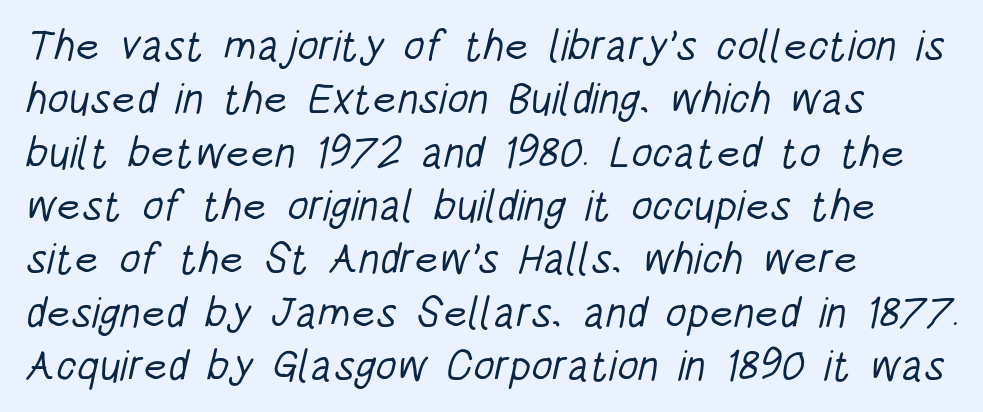
{"serif": "no", "bold": "no", "weight": "light", "width": "condensed", "stroke_contrast": "low", "x_height": "large", "monospaced": "no", "underline": "no", "align": "left", "line_spacing_ratio": 1.24, "letter_spacing": "normal", "letter_spacing_em": 0.0, "glyph_px": 43}
